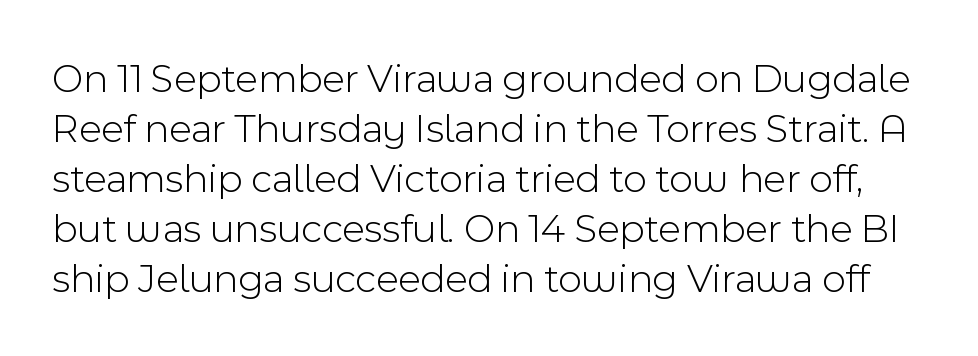
Q: Is the text bold? A: No.
Q: Is the text italic (slanted)? A: No, it is upright.
Q: Is the typeface a serif or a sans-serif typeface? A: Sans-serif.
Q: Is the text underlined? A: No.
Q: Is the spacing between letters normal or unusually wide? A: Normal.
Q: Width (condensed, normal, or wide)? A: Normal.
Q: x-height? A: Medium.
Q: Monospaced? A: No.
